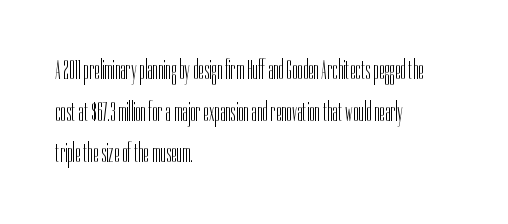
No extra tracking has been applied to these lines. Do the characters align in a grid? No, the font is proportional. The space beneath each line is pristine and unruled. Serif or sans? Sans — the stroke terminals are bare. Line spacing here is normal. Upright lettering throughout.
